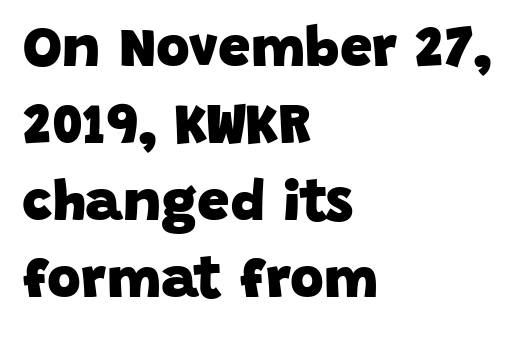
Q: Is the text bold? A: Yes.
Q: Is the typeface a serif or a sans-serif typeface? A: Sans-serif.
Q: Is the text underlined? A: No.
Q: How is the paragraph aligned? A: Left-aligned.
Q: Is the spacing between letters normal or unusually wide? A: Normal.
Q: Is the spacing between lines tight, normal or loose? A: Normal.
Q: Width (condensed, normal, or wide)? A: Normal.
Q: Stroke contrast? A: Low.
Q: x-height? A: Large.
Q: Monospaced? A: No.
